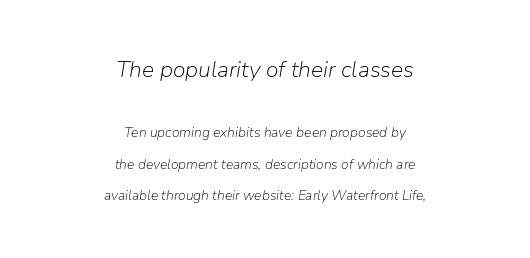
Which of the two is more prominent by size? The first, at the top. What's the leading like? Stretched, with rows far apart. The letters look calm and open, with moderate or lighter stems. These lines keep a tight, regular rhythm from letter to letter. Underlining? Definitely not there. These lines stack symmetrically, like a column narrowing and widening about its center.
